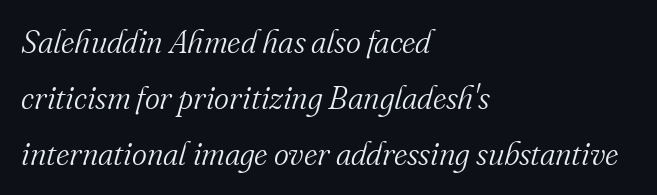
{"serif": "yes", "italic": "yes", "lean": "right", "slant_degrees": 16, "bold": "no", "weight": "light", "width": "normal", "stroke_contrast": "medium", "x_height": "small", "monospaced": "no", "underline": "no", "align": "left", "line_spacing_ratio": 1.75, "letter_spacing": "normal", "letter_spacing_em": 0.0, "glyph_px": 32}
